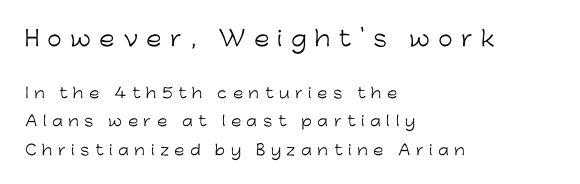
The image shows 21 px text type, upright; set left-aligned, loose line spacing (2.02x), unusually wide letter spacing (+0.4 em), not underlined; the first (top) block is 1.5x larger.
